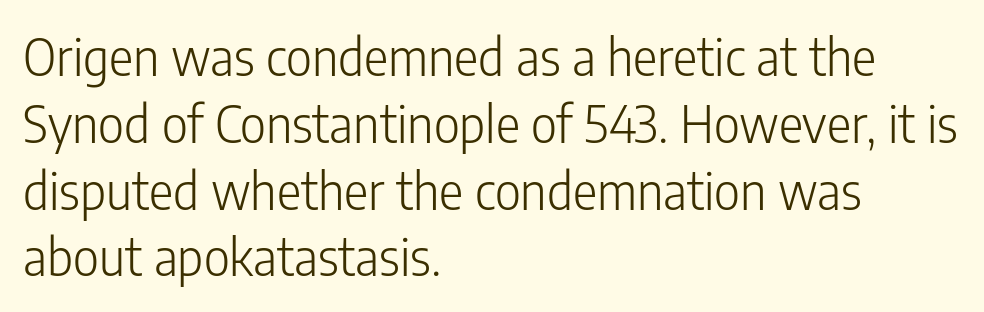
The image shows 51 px light, condensed sans-serif type, upright; set left-aligned, normal line spacing (1.31x), normal letter spacing, not underlined; low stroke contrast and a medium x-height.
